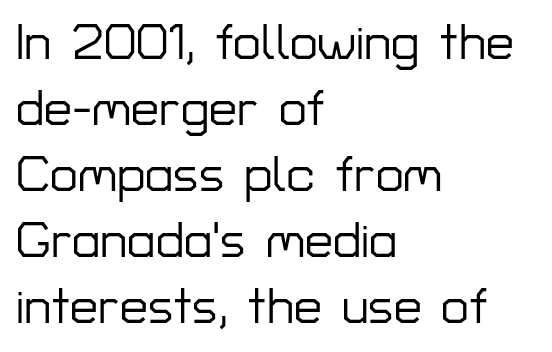
Glyph-to-glyph distance matches everyday printed text. The space beneath each line is pristine and unruled. Think of a printed novel: that variable character pitch is what you see here. The lines sit at an ordinary, default distance from one another.
